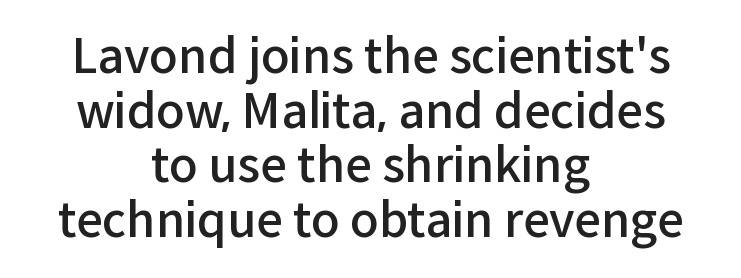
The image shows 47 px semibold sans-serif type, upright; set centered, line spacing 1.16x, normal letter spacing, not underlined; low stroke contrast and a medium x-height.
